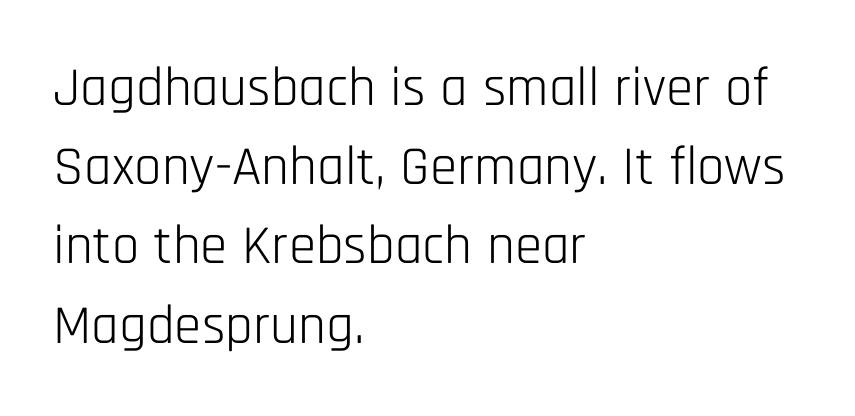
Counters stay open thanks to moderate or lighter strokes. Casual observation: everything's shoved over to the left. A typesetter would call this proportional, since set widths differ per character. No word sits above an underline. Observe the absence of serifs on each vertical stroke in this sample.
